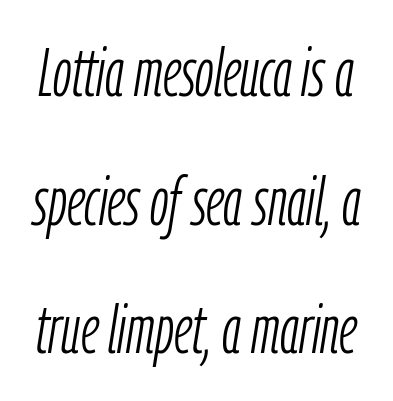
Q: Is the text bold? A: No.
Q: Is the text italic (slanted)? A: Yes, it leans right by about 9 degrees.
Q: Is the text underlined? A: No.
Q: Is the spacing between letters normal or unusually wide? A: Normal.
Q: Is the spacing between lines tight, normal or loose? A: Loose.
Q: Width (condensed, normal, or wide)? A: Condensed.
Q: Stroke contrast? A: Low.
Q: x-height? A: Medium.
Q: Monospaced? A: No.
